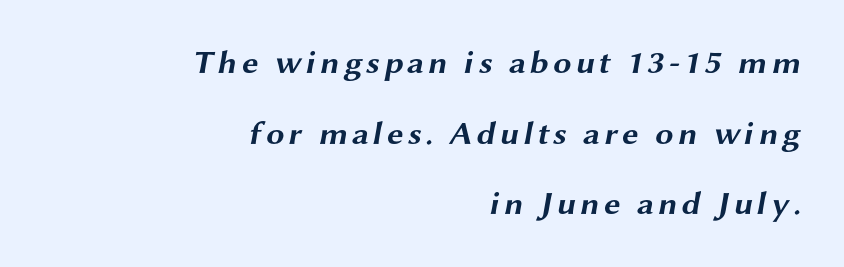
{"serif": "no", "bold": "yes", "weight": "bold", "width": "wide", "stroke_contrast": "medium", "x_height": "medium", "monospaced": "no", "underline": "no", "align": "right", "line_spacing": "loose", "line_spacing_ratio": 2.14, "glyph_px": 33}
